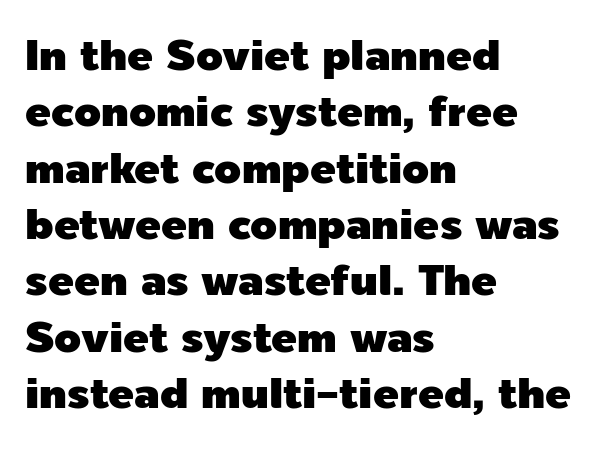
Q: Is the text italic (slanted)? A: No, it is upright.
Q: Is the typeface a serif or a sans-serif typeface? A: Sans-serif.
Q: Is the text underlined? A: No.
Q: How is the paragraph aligned? A: Left-aligned.
Q: Is the spacing between letters normal or unusually wide? A: Normal.
Q: Is the spacing between lines tight, normal or loose? A: Normal.
Q: Width (condensed, normal, or wide)? A: Normal.
Q: x-height? A: Medium.
Q: Monospaced? A: No.
